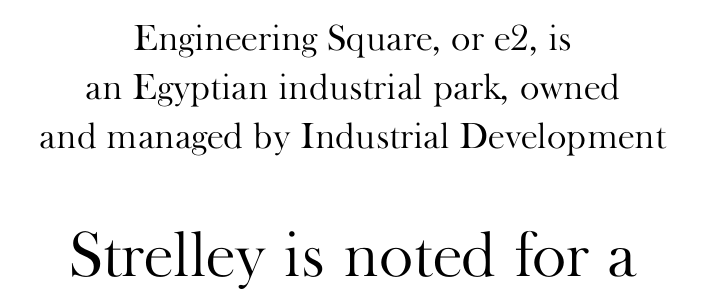
Q: Is the text bold? A: No.
Q: Is the text italic (slanted)? A: No, it is upright.
Q: Is the typeface a serif or a sans-serif typeface? A: Serif.
Q: Is the text underlined? A: No.
Q: How is the paragraph aligned? A: Centered.
Q: Is the spacing between letters normal or unusually wide? A: Normal.
Q: Is the spacing between lines tight, normal or loose? A: Normal.
Q: Which block of text is set in a larger size, the first (top) or the second (bottom)? A: The second (bottom) one.
Q: Width (condensed, normal, or wide)? A: Normal.
Q: Stroke contrast? A: High.
Q: x-height? A: Small.
Q: Monospaced? A: No.
